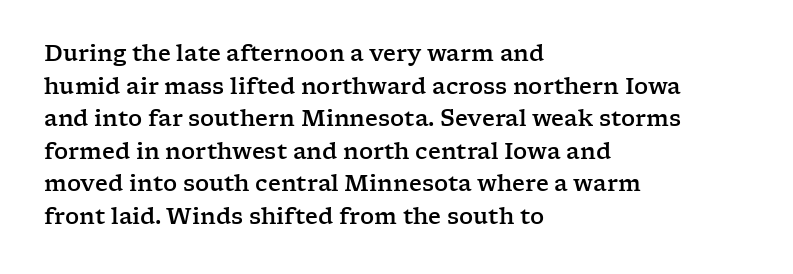
The string is rendered with underlining switched off. Successive baselines arrive at the customary interval. The paragraph shown leans on its left margin. Do the letters lean? They stand straight. The passage shown has conventional tracking throughout.
